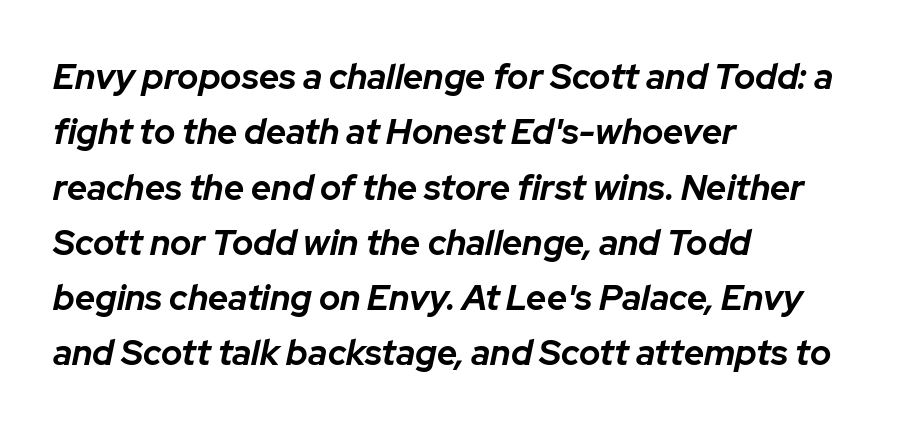
{"italic": "yes", "lean": "right", "slant_degrees": 12, "bold": "yes", "weight": "bold", "width": "normal", "stroke_contrast": "low", "x_height": "medium", "monospaced": "no", "underline": "no", "align": "left", "line_spacing": "normal", "line_spacing_ratio": 1.58, "letter_spacing": "normal", "letter_spacing_em": 0.0, "glyph_px": 35}
